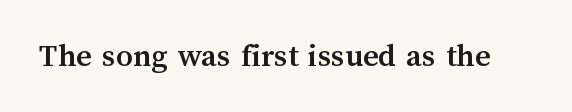
Q: Is the text bold? A: Yes.
Q: Is the text italic (slanted)? A: No, it is upright.
Q: Is the text underlined? A: No.
Q: Is the spacing between letters normal or unusually wide? A: Normal.
Q: Width (condensed, normal, or wide)? A: Normal.
Q: Stroke contrast? A: Medium.
Q: x-height? A: Medium.
Q: Monospaced? A: No.
